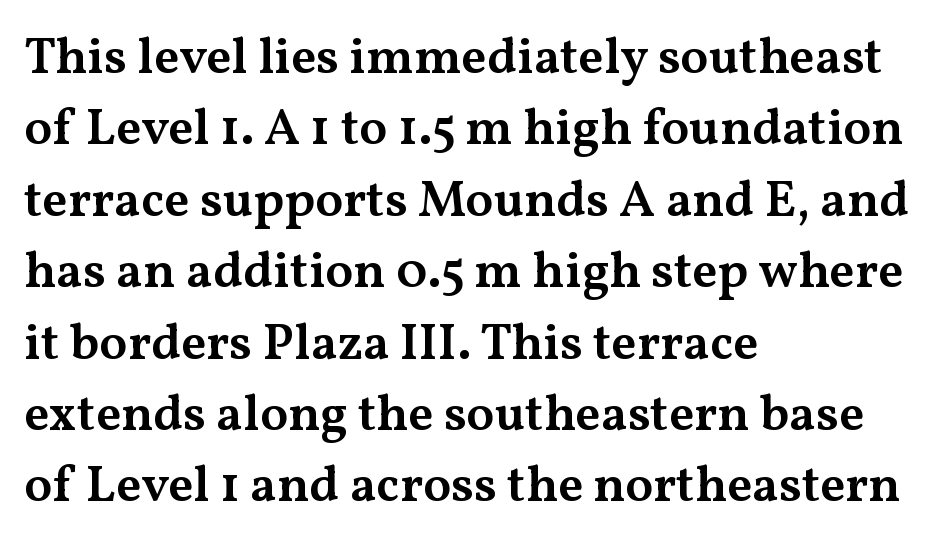
Q: Is the text bold? A: Semi-bold.
Q: Is the text italic (slanted)? A: No, it is upright.
Q: Is the typeface a serif or a sans-serif typeface? A: Serif.
Q: Is the text underlined? A: No.
Q: How is the paragraph aligned? A: Left-aligned.
Q: Is the spacing between letters normal or unusually wide? A: Normal.
Q: Is the spacing between lines tight, normal or loose? A: Normal.
Q: Width (condensed, normal, or wide)? A: Wide.
Q: Stroke contrast? A: Medium.
Q: x-height? A: Medium.
Q: Monospaced? A: No.
